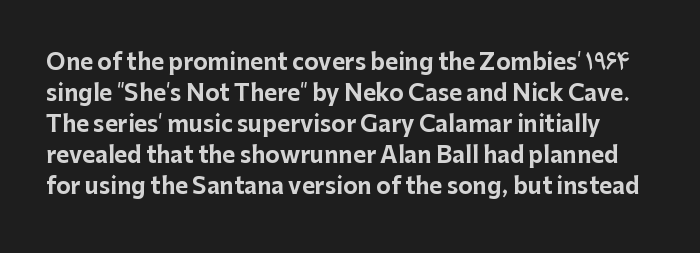
The lines sit at an ordinary, default distance from one another. The type sits square on the baseline with zero lean. Tracking here is standard; glyphs follow each other at the usual distance. The gap between lines stays unmarked. The letters are bold, with thick, heavy strokes.
